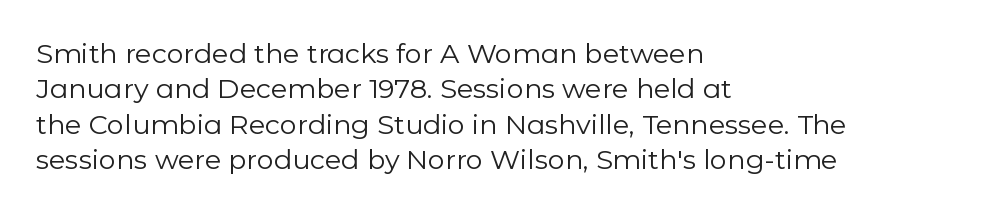
{"italic": "no", "bold": "no", "underline": "no", "align": "left", "line_spacing": "normal", "line_spacing_ratio": 1.31, "letter_spacing": "normal", "letter_spacing_em": 0.0, "glyph_px": 27}
